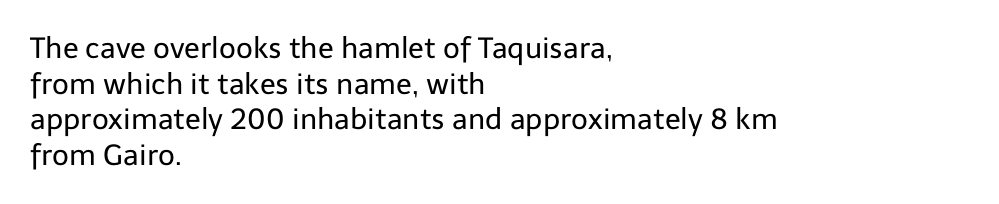
The image shows 29 px regular-weight sans-serif type, upright; set left-aligned, line spacing 1.23x, normal letter spacing, not underlined; low stroke contrast and a medium x-height.
